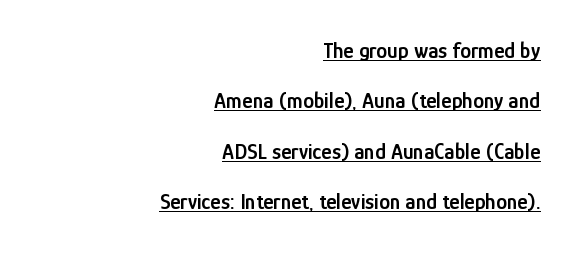
{"italic": "no", "bold": "semi", "underline": "yes", "align": "right", "line_spacing": "loose", "line_spacing_ratio": 2.29, "letter_spacing": "normal", "letter_spacing_em": 0.0, "glyph_px": 22}
